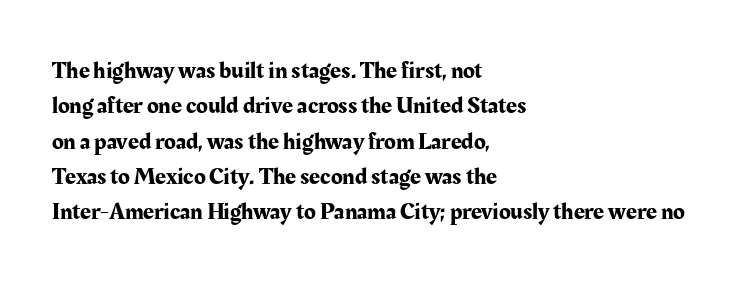
The passage shown stacks its lines at a standard gap. No extra tracking has been applied to these lines. Compared with a centered layout, this one pins lines to the left instead. The area under the type is left untouched. When letters stand straight like this, we call the style roman or upright.
